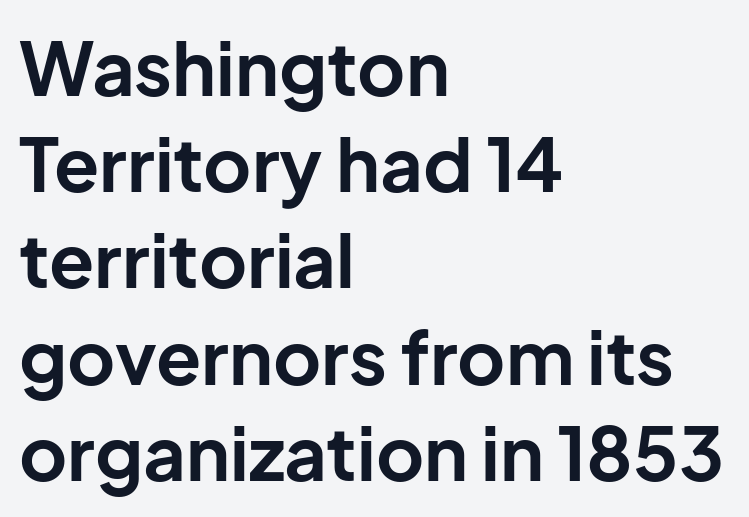
{"serif": "no", "italic": "no", "bold": "yes", "weight": "bold", "width": "normal", "stroke_contrast": "low", "x_height": "medium", "monospaced": "no", "underline": "no", "align": "left", "line_spacing": "normal", "line_spacing_ratio": 1.3, "letter_spacing": "normal", "letter_spacing_em": 0.0, "glyph_px": 74}
